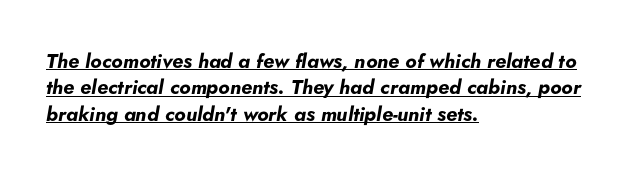
{"italic": "yes", "lean": "right", "slant_degrees": 5, "bold": "yes", "underline": "yes", "align": "left", "line_spacing": "normal", "line_spacing_ratio": 1.32, "letter_spacing": "normal", "letter_spacing_em": 0.0, "glyph_px": 20}
